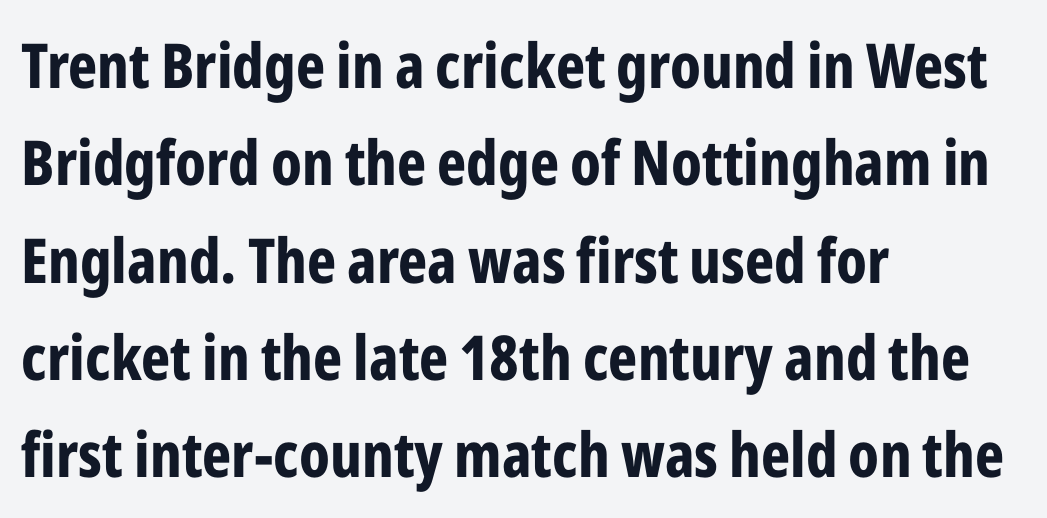
Q: Is the text bold? A: Yes.
Q: Is the text italic (slanted)? A: No, it is upright.
Q: Is the typeface a serif or a sans-serif typeface? A: Sans-serif.
Q: Is the text underlined? A: No.
Q: How is the paragraph aligned? A: Left-aligned.
Q: Is the spacing between letters normal or unusually wide? A: Normal.
Q: Is the spacing between lines tight, normal or loose? A: Normal.
Q: Width (condensed, normal, or wide)? A: Condensed.
Q: Stroke contrast? A: Low.
Q: x-height? A: Medium.
Q: Monospaced? A: No.
